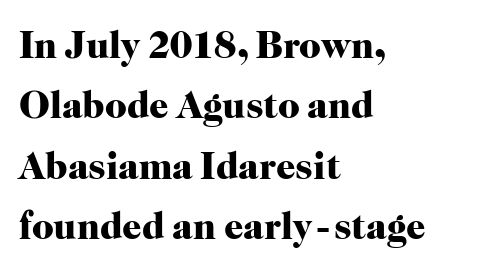
Q: Is the text bold? A: Yes.
Q: Is the text italic (slanted)? A: No, it is upright.
Q: Is the typeface a serif or a sans-serif typeface? A: Serif.
Q: Is the text underlined? A: No.
Q: How is the paragraph aligned? A: Left-aligned.
Q: Is the spacing between letters normal or unusually wide? A: Normal.
Q: Is the spacing between lines tight, normal or loose? A: Normal.
Q: Width (condensed, normal, or wide)? A: Normal.
Q: Stroke contrast? A: High.
Q: x-height? A: Medium.
Q: Monospaced? A: No.
